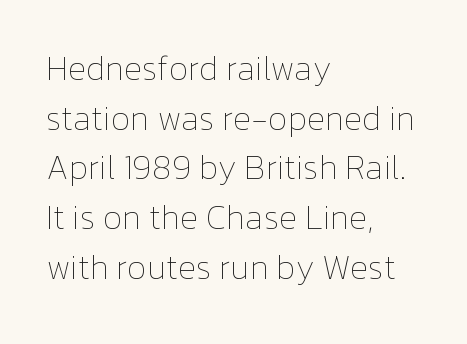
Varying glyph widths throughout — classic text-font behaviour. The passage shown is not underscored anywhere. Inter-character spacing is left at the font's built-in metrics. Quick note: interline space is typical.
